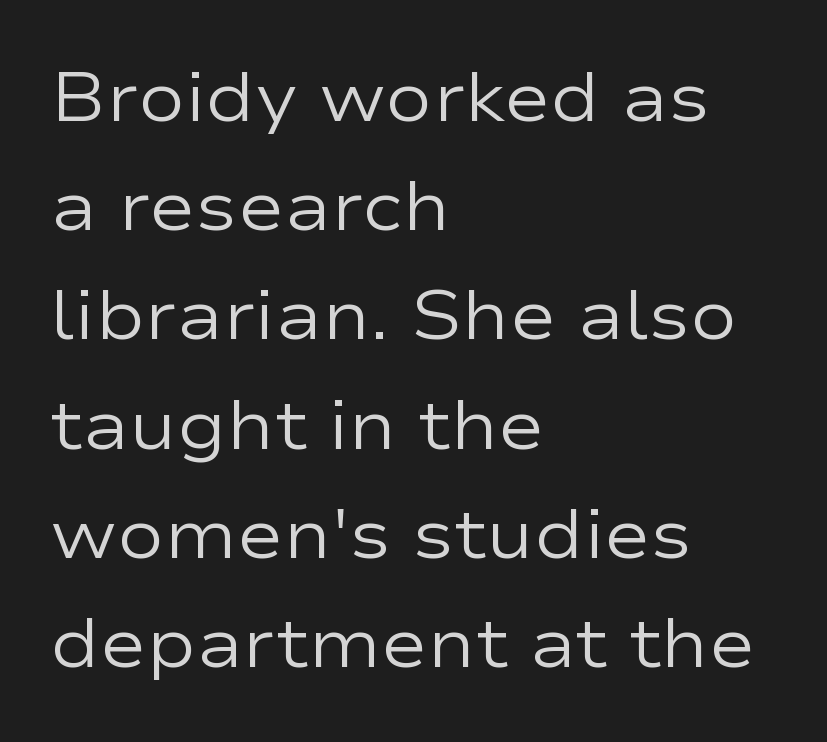
Q: Is the text bold? A: No.
Q: Is the text italic (slanted)? A: No, it is upright.
Q: Is the typeface a serif or a sans-serif typeface? A: Sans-serif.
Q: Is the text underlined? A: No.
Q: How is the paragraph aligned? A: Left-aligned.
Q: Is the spacing between letters normal or unusually wide? A: Normal.
Q: Is the spacing between lines tight, normal or loose? A: Normal.
Q: Width (condensed, normal, or wide)? A: Wide.
Q: Stroke contrast? A: Low.
Q: x-height? A: Medium.
Q: Monospaced? A: No.
